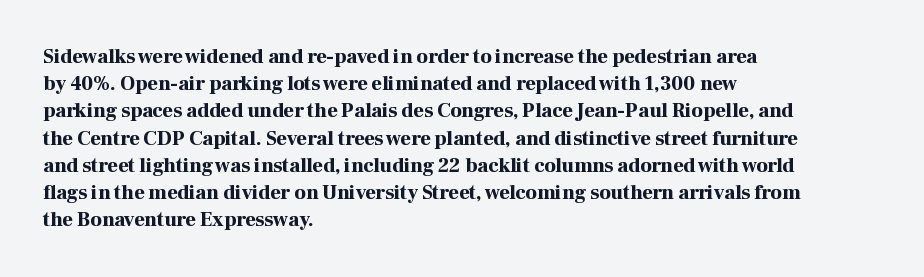
{"italic": "no", "bold": "yes", "underline": "no", "align": "left", "line_spacing": "normal", "line_spacing_ratio": 1.36, "letter_spacing": "normal", "letter_spacing_em": 0.0, "glyph_px": 20}
